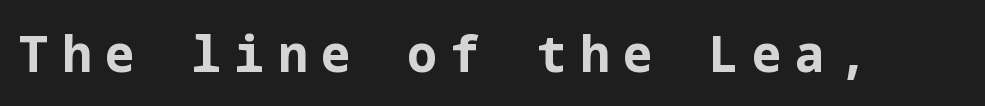
The image shows 49 px bold sans-serif type, upright; set unusually wide letter spacing (+0.28 em), not underlined; low stroke contrast and a medium x-height.
